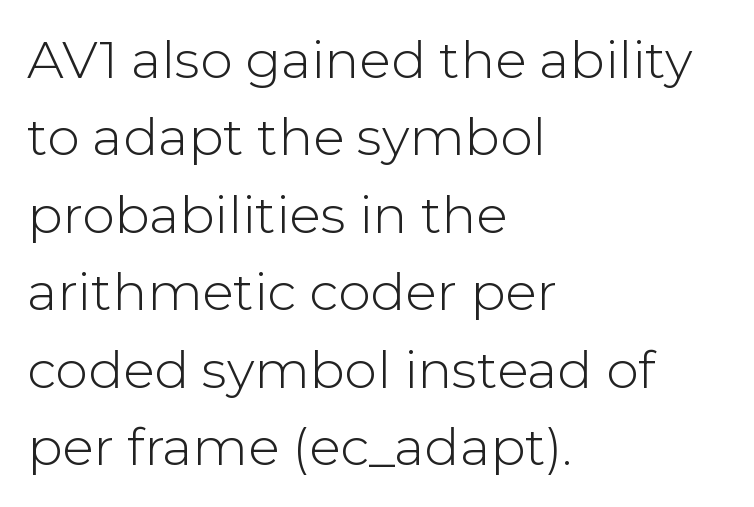
Interline gaps are of average width in this sample. Spacing verdict: proportional, widths tailored to each character. Unlike a traditional serif, this face leaves its strokes unadorned. Is the letter spacing exaggerated? No — it looks like the ordinary default. Ink coverage per letter is moderate at most.
